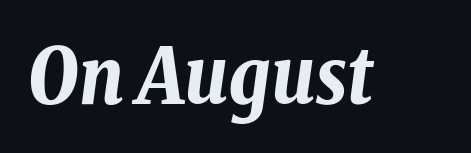
Underline: absent. Short note: letters normally spaced. Would a proofreader flag this as italicized? Yes. Students, this is bold: see how much ink each stroke carries. The passage shown is typed in a proportional face where columns would drift.
